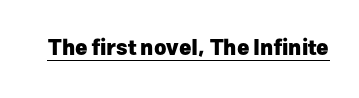
{"italic": "no", "bold": "yes", "underline": "yes", "letter_spacing": "normal", "letter_spacing_em": 0.0, "glyph_px": 21}
